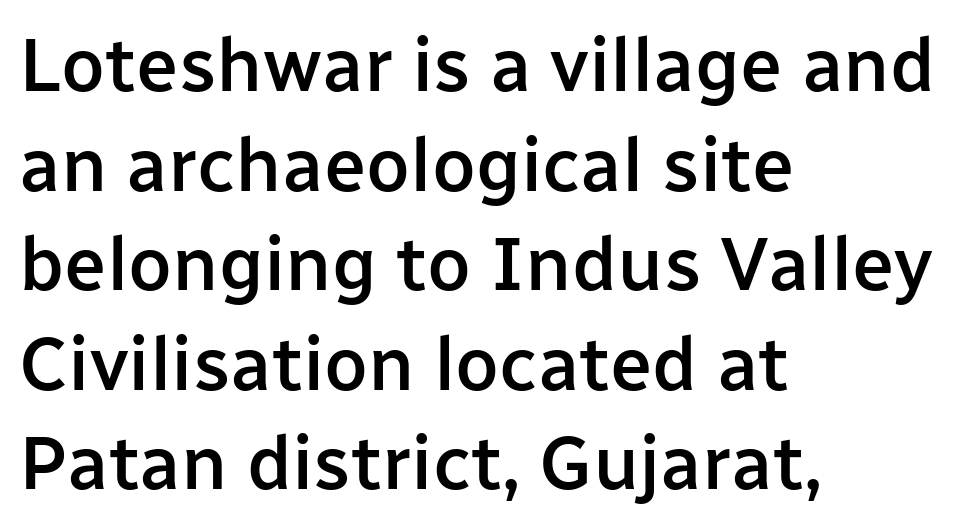
Compared with typical body copy, the letter spacing here is the same. Looks like regular typesetting: each glyph gets only the width it needs. The lines in this sample share a left origin and differ only in where they stop. Rule under the text: the space is simply empty.
